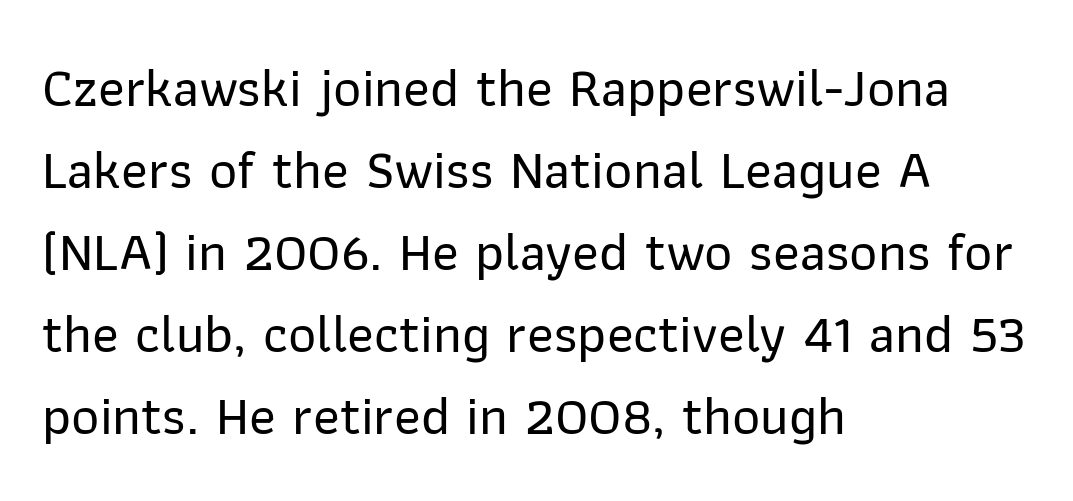
The image shows 55 px sans-serif type, upright; set left-aligned, normal line spacing (1.49x), normal letter spacing, not underlined; low stroke contrast and a medium x-height.
